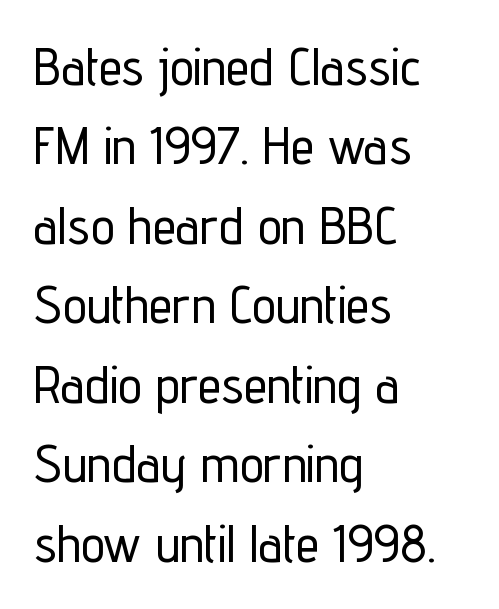
The image shows 53 px condensed sans-serif type, upright; set left-aligned, normal line spacing (1.5x), normal letter spacing, not underlined; low stroke contrast and a medium x-height.
